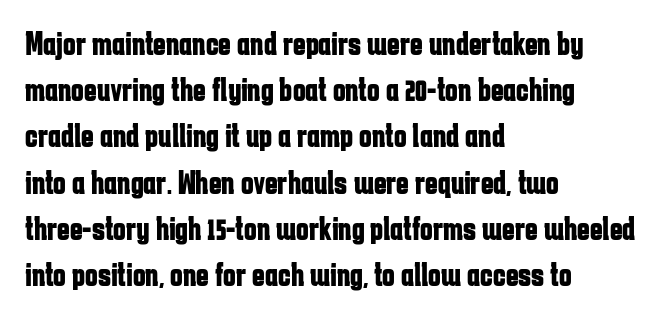
{"serif": "no", "italic": "no", "bold": "yes", "weight": "bold", "width": "condensed", "stroke_contrast": "low", "x_height": "medium", "monospaced": "no", "underline": "no", "align": "left", "line_spacing": "normal", "line_spacing_ratio": 1.36, "letter_spacing": "normal", "letter_spacing_em": 0.0, "glyph_px": 34}
